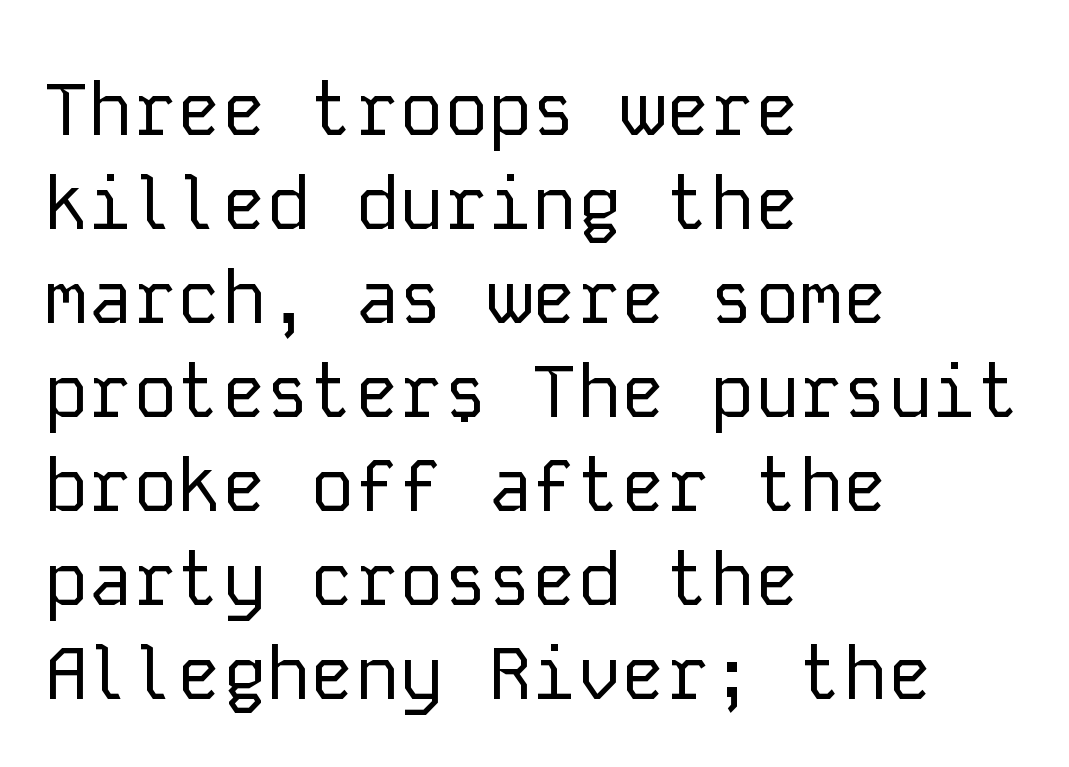
The image shows 74 px regular-weight sans-serif type, upright, monospaced; set left-aligned, normal line spacing (1.27x), normal letter spacing, not underlined; low stroke contrast and a medium x-height.
